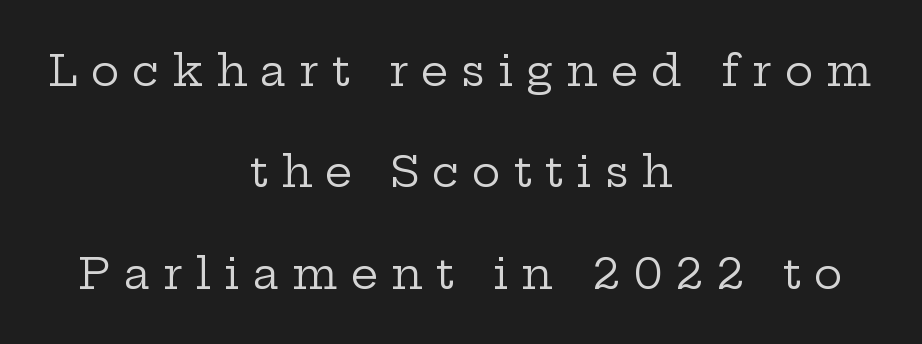
Substantial extra tracking has been applied to these lines. You could not count columns in this text — the font is proportionally spaced. The designer dialed line spacing up above the default. Underlining? Definitely not there. The passage shown is typeset with a serif family. The characters are drawn with everyday or finer stroke widths.
